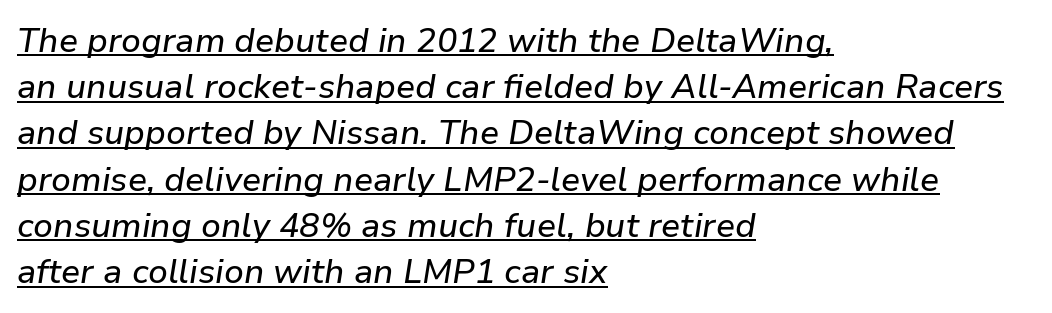
Q: Is the text italic (slanted)? A: Yes, it leans right by about 9 degrees.
Q: Is the text underlined? A: Yes.
Q: How is the paragraph aligned? A: Left-aligned.
Q: Is the spacing between letters normal or unusually wide? A: Normal.
Q: Is the spacing between lines tight, normal or loose? A: Normal.
Q: Width (condensed, normal, or wide)? A: Normal.
Q: Stroke contrast? A: Low.
Q: x-height? A: Medium.
Q: Monospaced? A: No.
